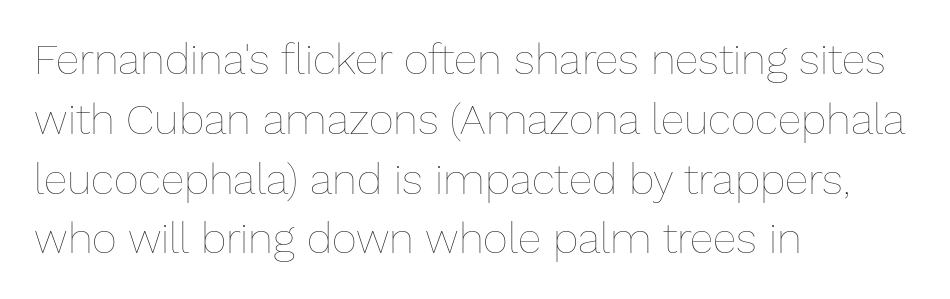
{"italic": "no", "bold": "no", "weight": "thin", "width": "normal", "stroke_contrast": "low", "x_height": "medium", "monospaced": "no", "underline": "no", "align": "left", "line_spacing": "normal", "line_spacing_ratio": 1.39, "letter_spacing": "normal", "letter_spacing_em": 0.0, "glyph_px": 43}
